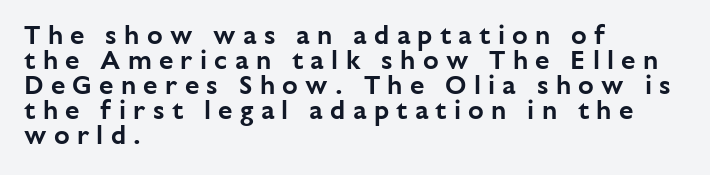
The image shows 26 px text type, upright; set left-aligned, tight line spacing (0.96x), unusually wide letter spacing (+0.28 em), not underlined.
